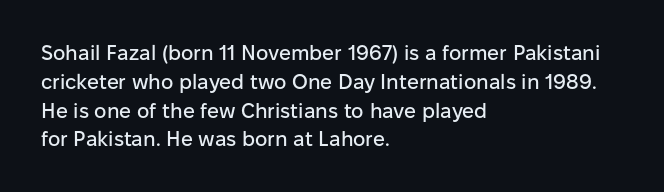
The compositor pushed each line to the left boundary. The strip under each line holds only bare page. When letters stand straight like this, we call the style roman or upright. Letter spacing: default. In terms of leading, this rendering sits right in the middle.
